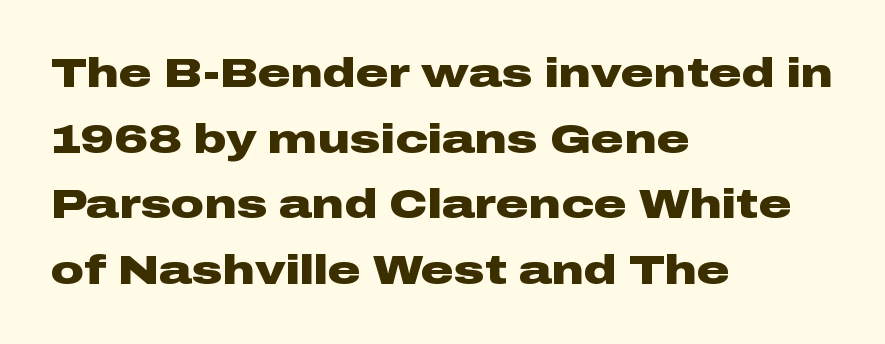
The image shows 41 px heavy, wide sans-serif type, upright; set left-aligned, normal line spacing (1.6x), normal letter spacing, not underlined; low stroke contrast and a medium x-height.
